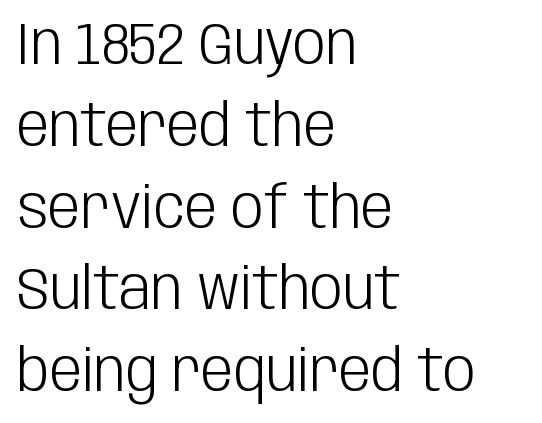
{"serif": "no", "italic": "no", "bold": "no", "weight": "light", "width": "condensed", "stroke_contrast": "low", "x_height": "large", "monospaced": "no", "underline": "no", "align": "left", "line_spacing": "normal", "line_spacing_ratio": 1.41, "letter_spacing": "normal", "letter_spacing_em": 0.0, "glyph_px": 58}
